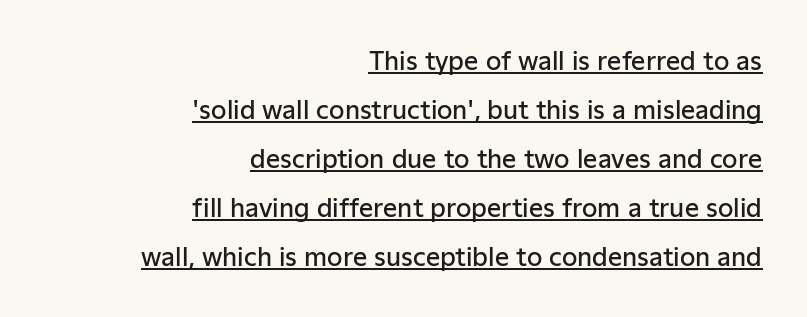
Q: Is the text bold? A: Semi-bold.
Q: Is the text italic (slanted)? A: No, it is upright.
Q: Is the text underlined? A: Yes.
Q: How is the paragraph aligned? A: Right-aligned.
Q: Is the spacing between letters normal or unusually wide? A: Normal.
Q: Is the spacing between lines tight, normal or loose? A: Loose.
